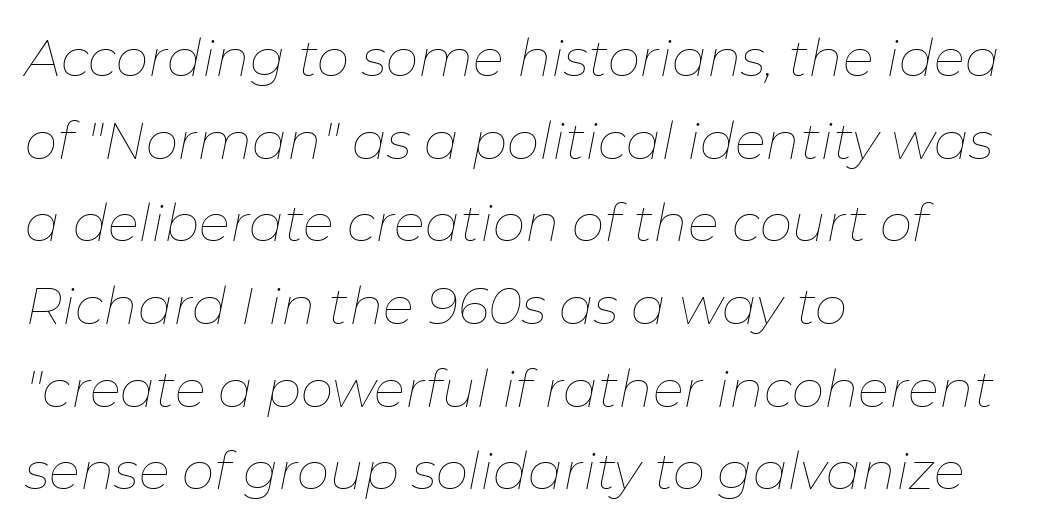
Q: Is the text bold? A: No.
Q: Is the text italic (slanted)? A: Yes, it leans right by about 11 degrees.
Q: Is the text underlined? A: No.
Q: How is the paragraph aligned? A: Left-aligned.
Q: Is the spacing between letters normal or unusually wide? A: Normal.
Q: Is the spacing between lines tight, normal or loose? A: Normal.
Q: Width (condensed, normal, or wide)? A: Normal.
Q: Stroke contrast? A: Low.
Q: x-height? A: Medium.
Q: Monospaced? A: No.
